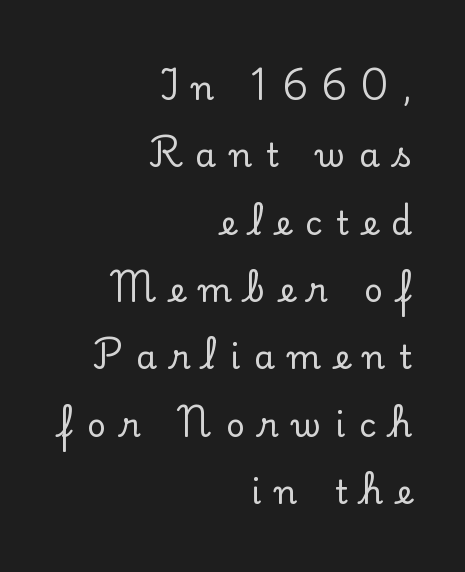
Q: Is the text italic (slanted)? A: No, it is upright.
Q: Is the typeface a serif or a sans-serif typeface? A: Serif.
Q: Is the text underlined? A: No.
Q: How is the paragraph aligned? A: Right-aligned.
Q: Is the spacing between letters normal or unusually wide? A: Unusually wide.
Q: Is the spacing between lines tight, normal or loose? A: Loose.
Q: Width (condensed, normal, or wide)? A: Normal.
Q: Stroke contrast? A: Low.
Q: x-height? A: Small.
Q: Monospaced? A: No.
